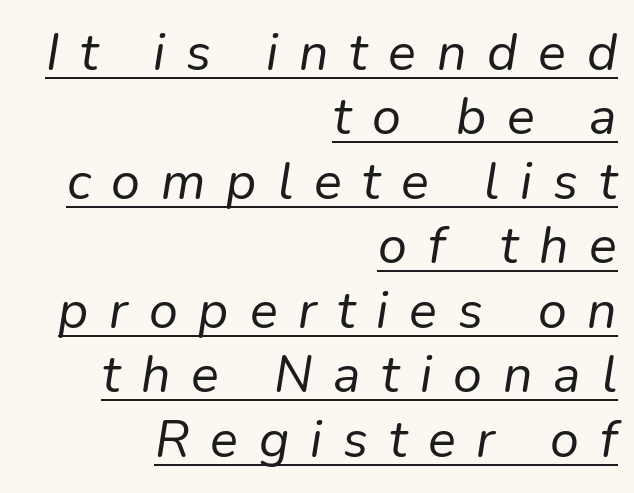
Look at the tracking — it's clearly loosened, letters drifting apart. The axis of the letterforms is tilted away from vertical. The typesetter has applied underlining to the passage shown. Weight class: somewhere from thin through regular. A flush-right, rag-left setting is used for this passage. Proportional: the letters do not fall into vertical columns.
